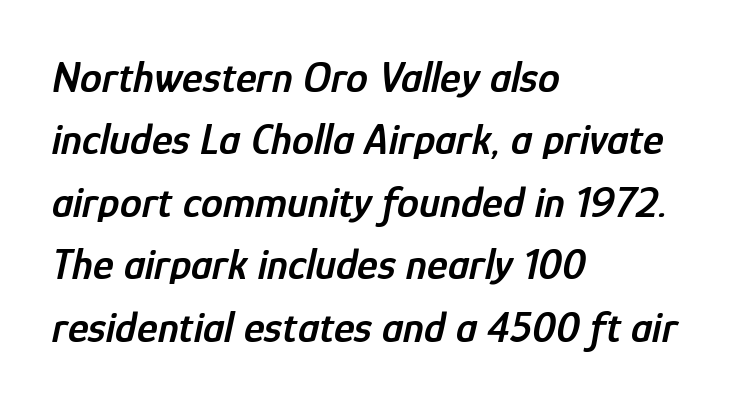
Q: Is the text bold? A: Semi-bold.
Q: Is the text italic (slanted)? A: Yes, it leans right by about 12 degrees.
Q: Is the text underlined? A: No.
Q: How is the paragraph aligned? A: Left-aligned.
Q: Is the spacing between letters normal or unusually wide? A: Normal.
Q: Is the spacing between lines tight, normal or loose? A: Normal.
Q: Width (condensed, normal, or wide)? A: Condensed.
Q: Stroke contrast? A: Low.
Q: x-height? A: Medium.
Q: Monospaced? A: No.
